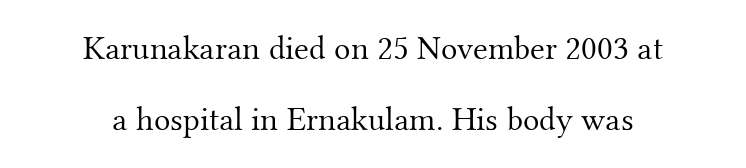
Just letters on the line, the space beneath them empty. Do the characters align in a grid? No, the font is proportional. Font category for this specimen: serif. Loosely led — the rows are spread out. The setting favours the middle, as headings and verse often do. The horizontal fit of the characters is conventional and even.
